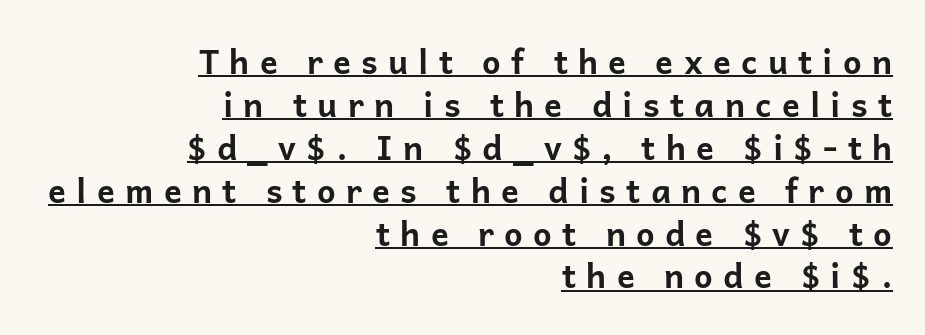
Q: Is the text bold? A: Yes.
Q: Is the text italic (slanted)? A: No, it is upright.
Q: Is the typeface a serif or a sans-serif typeface? A: Sans-serif.
Q: Is the text underlined? A: Yes.
Q: How is the paragraph aligned? A: Right-aligned.
Q: Is the spacing between letters normal or unusually wide? A: Unusually wide.
Q: Is the spacing between lines tight, normal or loose? A: Normal.
Q: Width (condensed, normal, or wide)? A: Normal.
Q: Stroke contrast? A: Low.
Q: x-height? A: Medium.
Q: Monospaced? A: No.
